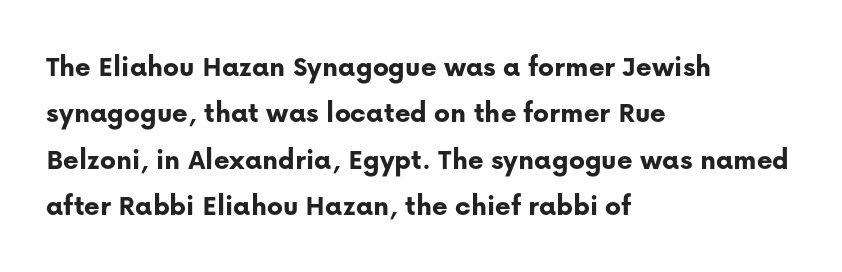
The image shows 30 px bold sans-serif type, upright; set left-aligned, normal line spacing (1.55x), normal letter spacing, not underlined; low stroke contrast and a medium x-height.
